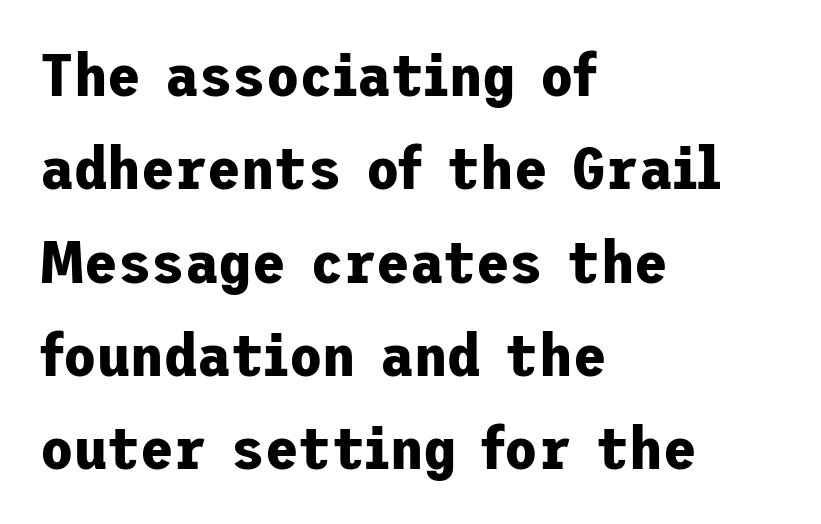
No italicization has been applied; the sample stays upright. The rendering anchors every line to the left-hand side. Leading matches the norm, producing a regular column. The typeface chosen for these lines omits serifs. This sample uses plain, unmodified letter spacing.
